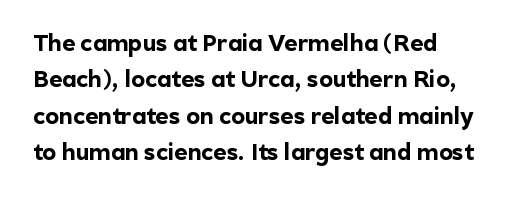
Q: Is the text bold? A: Yes.
Q: Is the text italic (slanted)? A: No, it is upright.
Q: Is the text underlined? A: No.
Q: Is the spacing between letters normal or unusually wide? A: Normal.
Q: Is the spacing between lines tight, normal or loose? A: Normal.
